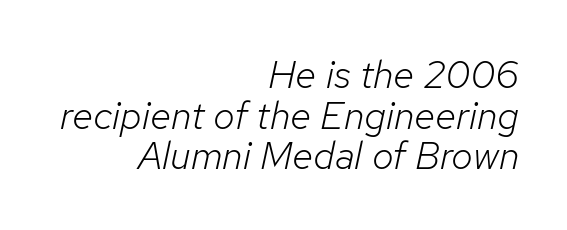
Q: Is the text bold? A: No.
Q: Is the text italic (slanted)? A: Yes, it leans right by about 12 degrees.
Q: Is the text underlined? A: No.
Q: How is the paragraph aligned? A: Right-aligned.
Q: Is the spacing between letters normal or unusually wide? A: Normal.
Q: Is the spacing between lines tight, normal or loose? A: Tight.
Q: Width (condensed, normal, or wide)? A: Normal.
Q: Stroke contrast? A: Low.
Q: x-height? A: Medium.
Q: Monospaced? A: No.
